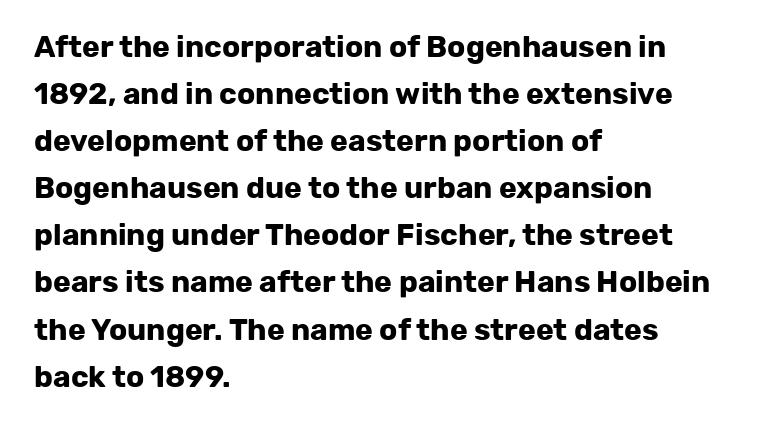
{"serif": "no", "italic": "no", "bold": "yes", "weight": "bold", "width": "normal", "stroke_contrast": "low", "x_height": "medium", "monospaced": "no", "underline": "no", "align": "left", "line_spacing": "normal", "line_spacing_ratio": 1.57, "letter_spacing": "normal", "letter_spacing_em": 0.0, "glyph_px": 30}
